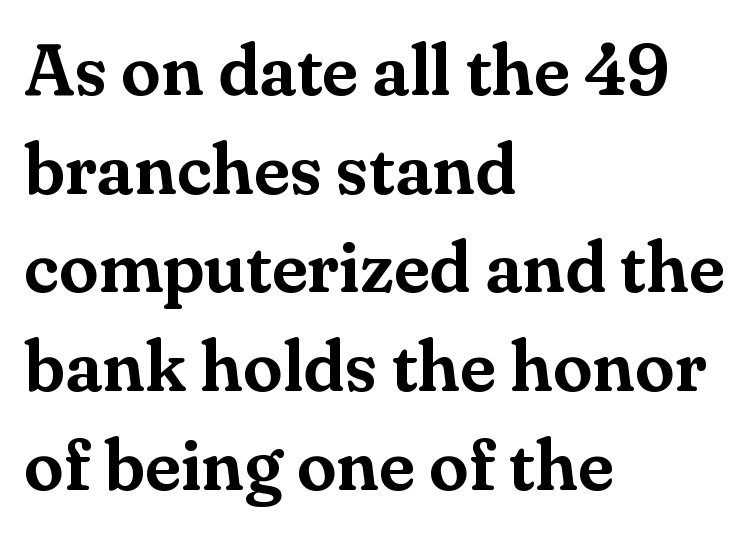
Q: Is the text italic (slanted)? A: No, it is upright.
Q: Is the typeface a serif or a sans-serif typeface? A: Serif.
Q: Is the text underlined? A: No.
Q: How is the paragraph aligned? A: Left-aligned.
Q: Is the spacing between letters normal or unusually wide? A: Normal.
Q: Is the spacing between lines tight, normal or loose? A: Normal.
Q: Width (condensed, normal, or wide)? A: Normal.
Q: Stroke contrast? A: Medium.
Q: x-height? A: Small.
Q: Monospaced? A: No.
